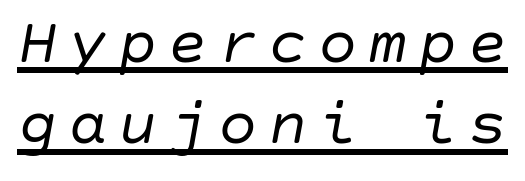
These characters rest on top of a visible drawn line. Stroke mass is kept to a normal reading level or below. Notice how descenders clear the ascenders below comfortably — that's standard leading. The axis of the letterforms is tilted away from vertical.
